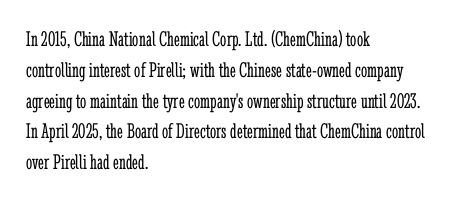
The image shows 22 px text type, upright; set left-aligned, normal line spacing (1.4x), normal letter spacing, not underlined.
